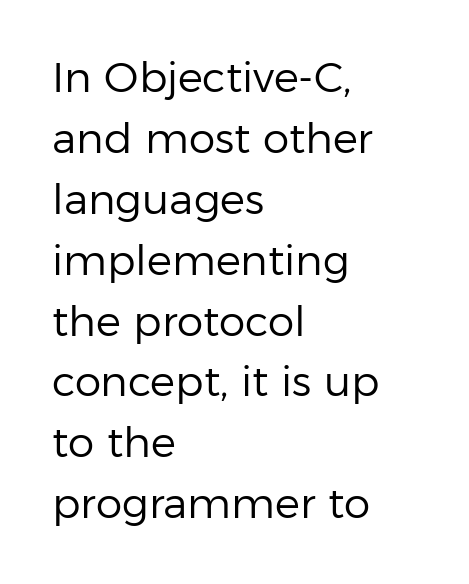
Are there feet on the stems? There aren't — it's a sans. No heavy texture on the line: the type isn't bold. Each letter keeps its own natural width here, so spacing adapts to shape. Notice how the passage keeps a crisp vertical edge on the left only. Anything drawn beneath the words? Only blank space.
